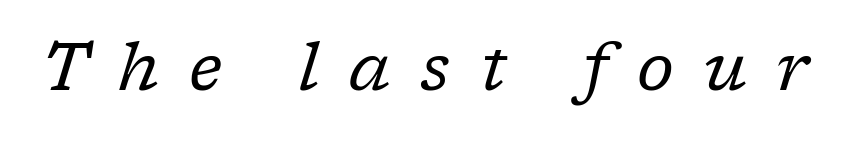
Q: Is the text bold? A: No.
Q: Is the text italic (slanted)? A: Yes, it leans right by about 17 degrees.
Q: Is the typeface a serif or a sans-serif typeface? A: Serif.
Q: Is the text underlined? A: No.
Q: Is the spacing between letters normal or unusually wide? A: Unusually wide.
Q: Width (condensed, normal, or wide)? A: Normal.
Q: Stroke contrast? A: Low.
Q: x-height? A: Medium.
Q: Monospaced? A: No.
